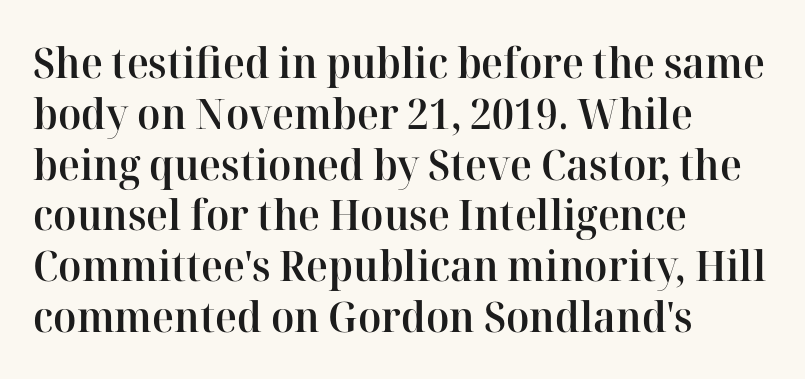
{"serif": "yes", "italic": "no", "bold": "semi", "weight": "semibold", "width": "normal", "stroke_contrast": "high", "x_height": "medium", "monospaced": "no", "underline": "no", "align": "left", "line_spacing_ratio": 1.21, "letter_spacing": "normal", "letter_spacing_em": 0.0, "glyph_px": 42}
